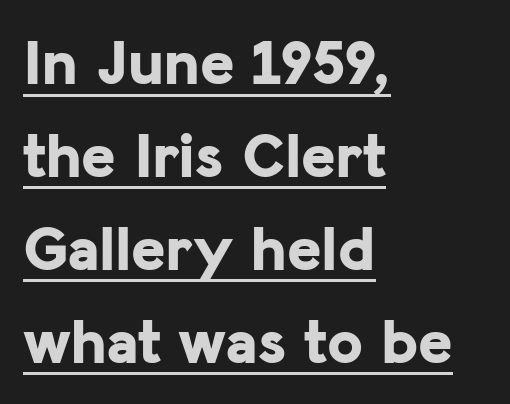
How are the letters spaced? Ordinarily, with no added tracking. This is sans-serif lettering, the kind often seen on screens and signage. Quick note: not italic, upright. Strong, thick strokes mark this as bold type. The passage shown stacks its lines at a standard gap. The glyphs are accompanied by a horizontal stroke just below them.
